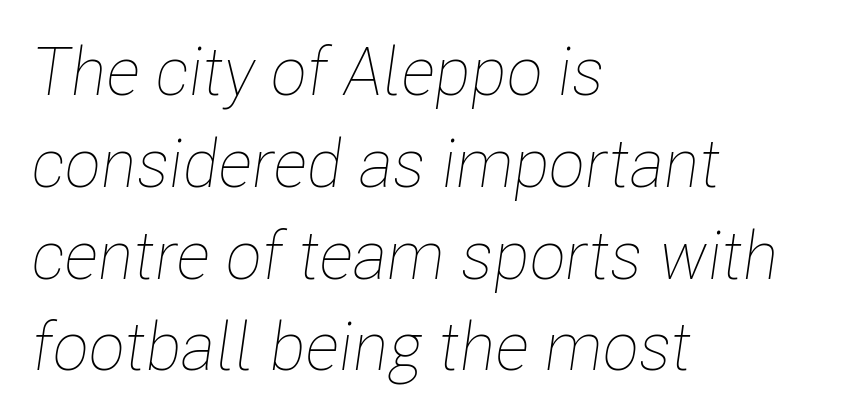
The image shows 67 px thin, condensed type, italic (leaning right); set left-aligned, normal line spacing (1.37x), normal letter spacing, not underlined; low stroke contrast and a medium x-height.
